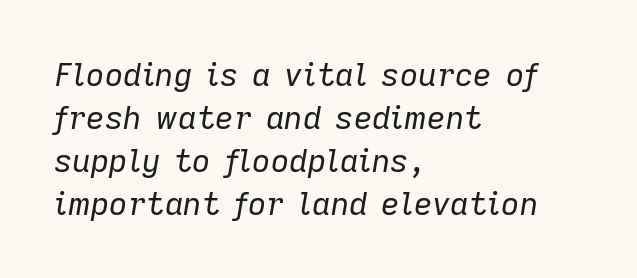
The image shows 32 px regular-weight type, italic (leaning right); set left-aligned, normal line spacing (1.34x), normal letter spacing, not underlined; low stroke contrast and a medium x-height.
